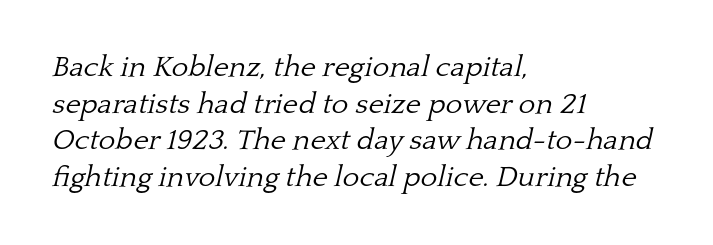
Q: Is the text bold? A: No.
Q: Is the text italic (slanted)? A: Yes, it leans right by about 13 degrees.
Q: Is the typeface a serif or a sans-serif typeface? A: Serif.
Q: Is the text underlined? A: No.
Q: How is the paragraph aligned? A: Left-aligned.
Q: Is the spacing between letters normal or unusually wide? A: Normal.
Q: Is the spacing between lines tight, normal or loose? A: Normal.
Q: Width (condensed, normal, or wide)? A: Normal.
Q: Stroke contrast? A: Low.
Q: x-height? A: Medium.
Q: Monospaced? A: No.
